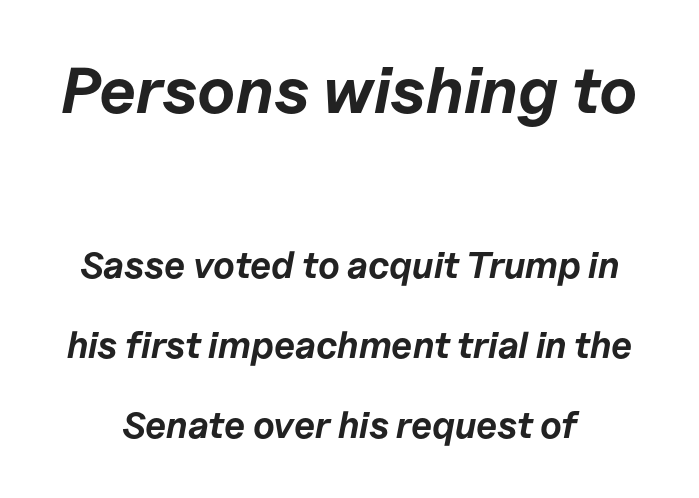
Q: Is the text bold? A: Yes.
Q: Is the text italic (slanted)? A: Yes, it leans right by about 11 degrees.
Q: Is the text underlined? A: No.
Q: Is the spacing between letters normal or unusually wide? A: Normal.
Q: Is the spacing between lines tight, normal or loose? A: Loose.
Q: Which block of text is set in a larger size, the first (top) or the second (bottom)? A: The first (top) one.
Q: Width (condensed, normal, or wide)? A: Normal.
Q: Stroke contrast? A: Low.
Q: x-height? A: Medium.
Q: Monospaced? A: No.
